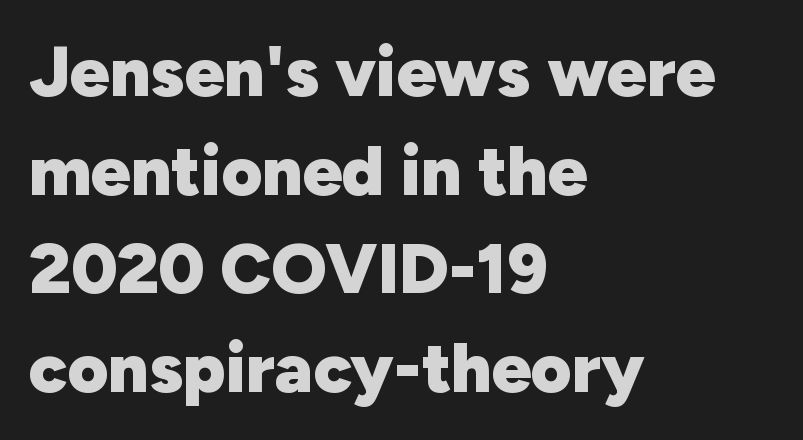
{"serif": "no", "italic": "no", "bold": "yes", "weight": "heavy", "width": "normal", "stroke_contrast": "low", "x_height": "medium", "monospaced": "no", "underline": "no", "align": "left", "line_spacing": "normal", "line_spacing_ratio": 1.41, "letter_spacing": "normal", "letter_spacing_em": 0.0, "glyph_px": 70}
